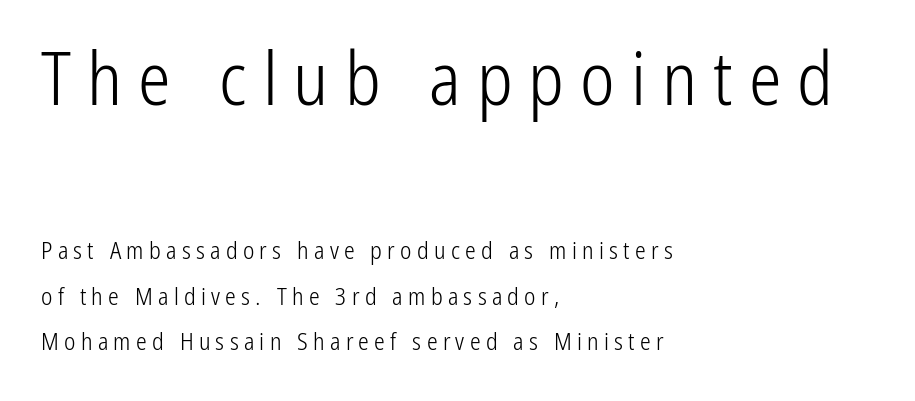
Q: Is the text bold? A: No.
Q: Is the text italic (slanted)? A: No, it is upright.
Q: Is the typeface a serif or a sans-serif typeface? A: Sans-serif.
Q: Is the text underlined? A: No.
Q: How is the paragraph aligned? A: Left-aligned.
Q: Is the spacing between letters normal or unusually wide? A: Unusually wide.
Q: Is the spacing between lines tight, normal or loose? A: Loose.
Q: Which block of text is set in a larger size, the first (top) or the second (bottom)? A: The first (top) one.
Q: Width (condensed, normal, or wide)? A: Condensed.
Q: Stroke contrast? A: Low.
Q: x-height? A: Medium.
Q: Monospaced? A: No.
